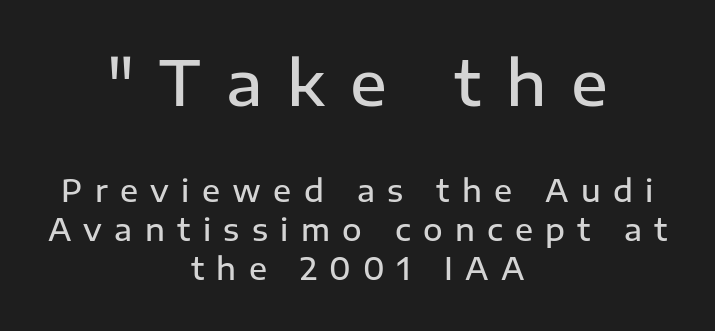
The face used here is proportionally spaced, like ordinary book or web type. If you squint, the top block still reads clearly — it's the larger of the two. Display-style spreading of the glyphs; the letterfit is very open. As a designer I'd log this as weight 600, semibold. Ordinary non-slanted type is in use.
